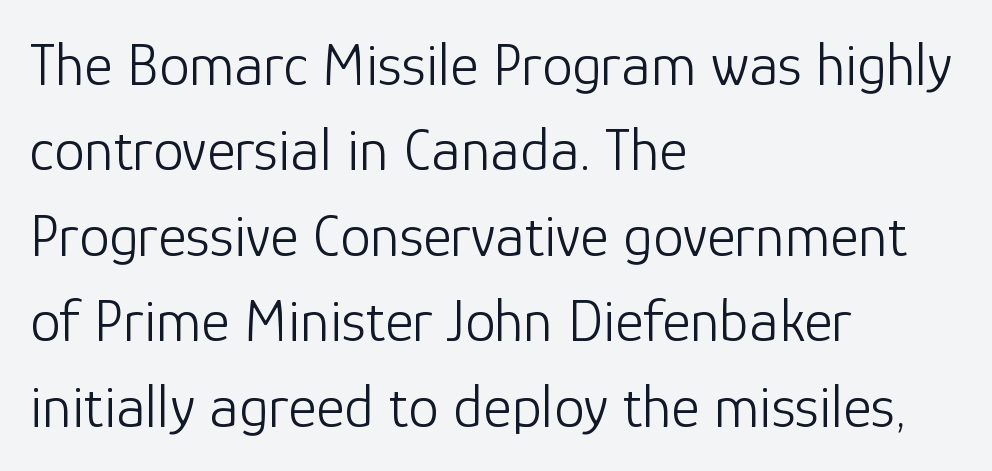
The image shows 61 px light sans-serif type, upright; set left-aligned, normal line spacing (1.4x), normal letter spacing, not underlined; low stroke contrast and a medium x-height.
